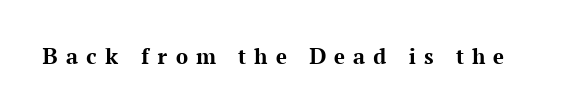
Q: Is the text bold? A: Yes.
Q: Is the text italic (slanted)? A: No, it is upright.
Q: Is the text underlined? A: No.
Q: Is the spacing between letters normal or unusually wide? A: Unusually wide.
